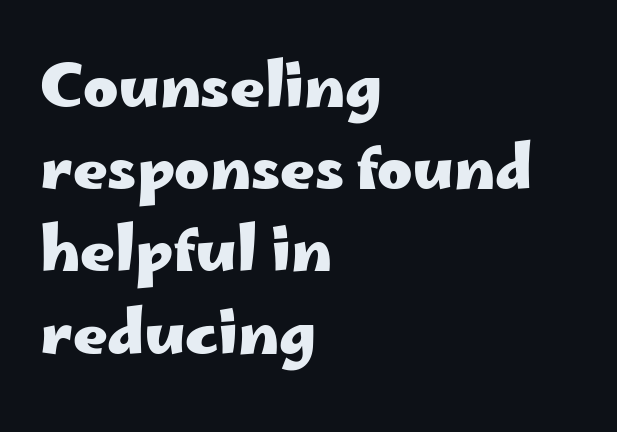
The image shows 60 px heavy, wide sans-serif type, upright; set left-aligned, normal line spacing (1.37x), normal letter spacing, not underlined; low stroke contrast and a small x-height.
